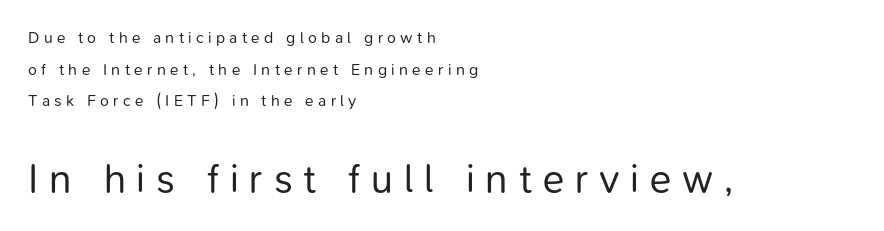
The image shows 40 px regular-weight sans-serif type, upright; set left-aligned, loose line spacing (1.97x), unusually wide letter spacing (+0.27 em), not underlined; the second (bottom) block is 2.5x larger; low stroke contrast and a medium x-height.
